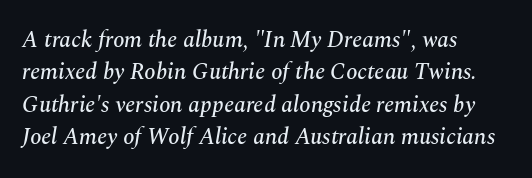
The image shows 23 px text type, italic (leaning right); set left-aligned, normal line spacing (1.41x), normal letter spacing, not underlined.
